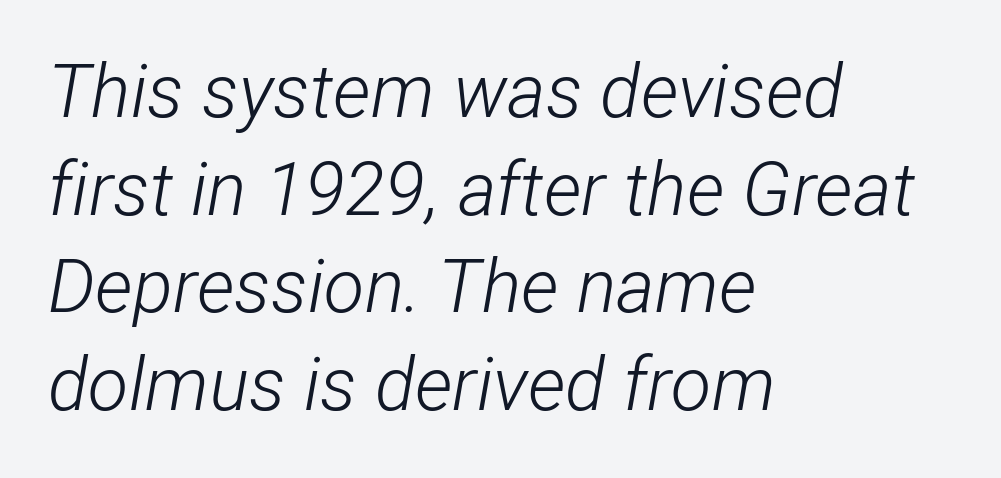
The image shows 74 px light, condensed type, italic (leaning right); set left-aligned, normal line spacing (1.32x), normal letter spacing, not underlined; low stroke contrast and a medium x-height.
